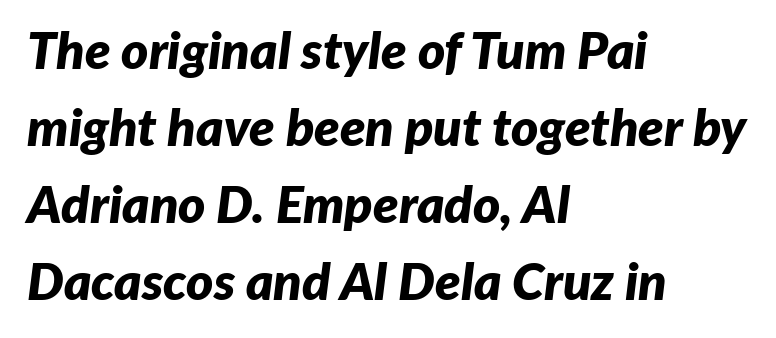
Q: Is the text bold? A: Yes.
Q: Is the text italic (slanted)? A: Yes, it leans right by about 7 degrees.
Q: Is the text underlined? A: No.
Q: How is the paragraph aligned? A: Left-aligned.
Q: Is the spacing between letters normal or unusually wide? A: Normal.
Q: Is the spacing between lines tight, normal or loose? A: Normal.
Q: Width (condensed, normal, or wide)? A: Normal.
Q: Stroke contrast? A: Low.
Q: x-height? A: Medium.
Q: Monospaced? A: No.
